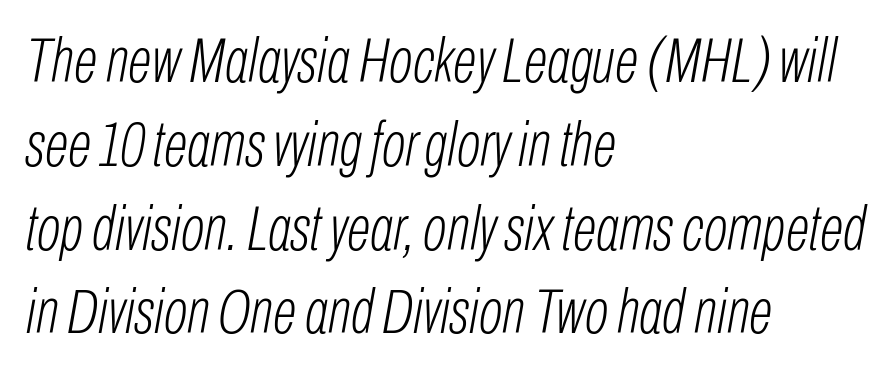
{"italic": "yes", "lean": "right", "slant_degrees": 10, "bold": "no", "weight": "light", "width": "condensed", "stroke_contrast": "low", "x_height": "medium", "monospaced": "no", "underline": "no", "align": "left", "line_spacing": "normal", "line_spacing_ratio": 1.33, "letter_spacing": "normal", "letter_spacing_em": 0.0, "glyph_px": 63}
